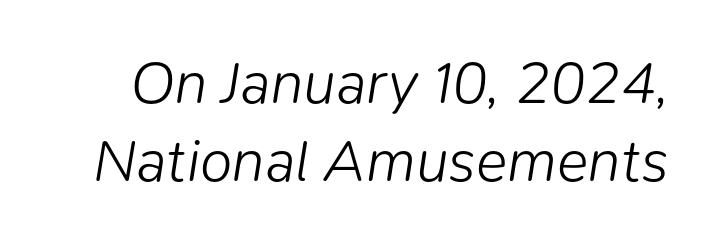
The image shows 59 px light type, italic (leaning right); set normal line spacing (1.32x), normal letter spacing, not underlined; low stroke contrast and a medium x-height.
